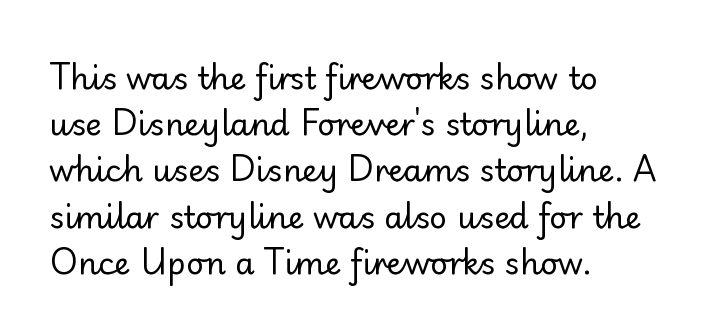
The image shows 31 px regular-weight sans-serif type, upright; set left-aligned, normal line spacing (1.49x), normal letter spacing, not underlined; low stroke contrast and a small x-height.
